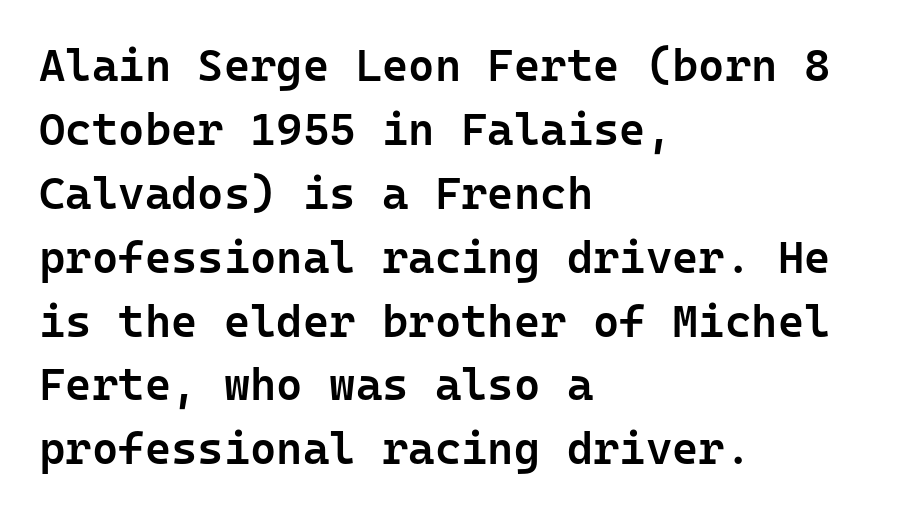
{"serif": "no", "italic": "no", "bold": "semi", "weight": "semibold", "width": "normal", "stroke_contrast": "low", "x_height": "medium", "monospaced": "yes", "underline": "no", "align": "left", "line_spacing": "normal", "line_spacing_ratio": 1.42, "letter_spacing": "normal", "letter_spacing_em": 0.0, "glyph_px": 45}
